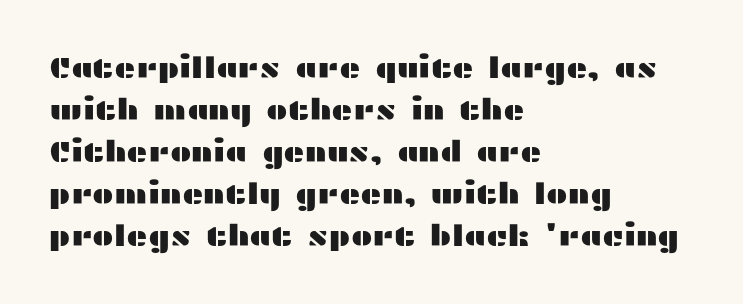
Q: Is the text italic (slanted)? A: No, it is upright.
Q: Is the typeface a serif or a sans-serif typeface? A: Sans-serif.
Q: Is the text underlined? A: No.
Q: How is the paragraph aligned? A: Left-aligned.
Q: Is the spacing between letters normal or unusually wide? A: Normal.
Q: Is the spacing between lines tight, normal or loose? A: Normal.
Q: Width (condensed, normal, or wide)? A: Wide.
Q: Stroke contrast? A: Medium.
Q: x-height? A: Medium.
Q: Monospaced? A: No.
